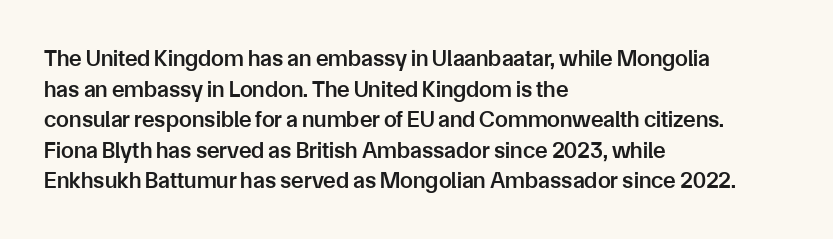
{"italic": "no", "bold": "semi", "underline": "no", "align": "left", "line_spacing": "normal", "line_spacing_ratio": 1.33, "letter_spacing": "normal", "letter_spacing_em": 0.0, "glyph_px": 23}
